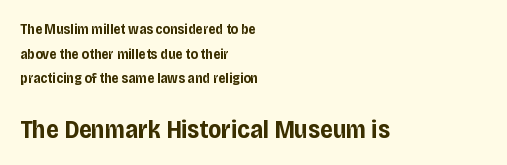
Q: Is the text bold? A: Yes.
Q: Is the text italic (slanted)? A: No, it is upright.
Q: Is the text underlined? A: No.
Q: How is the paragraph aligned? A: Left-aligned.
Q: Is the spacing between letters normal or unusually wide? A: Normal.
Q: Which block of text is set in a larger size, the first (top) or the second (bottom)? A: The second (bottom) one.
